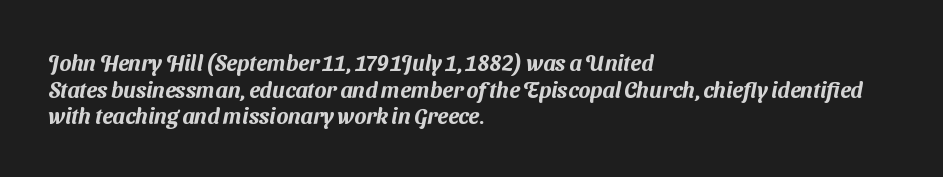
Left-aligned paragraph, ragged on the right. Descenders are the only things crossing below the line. A typesetter would call this zero additional tracking.
